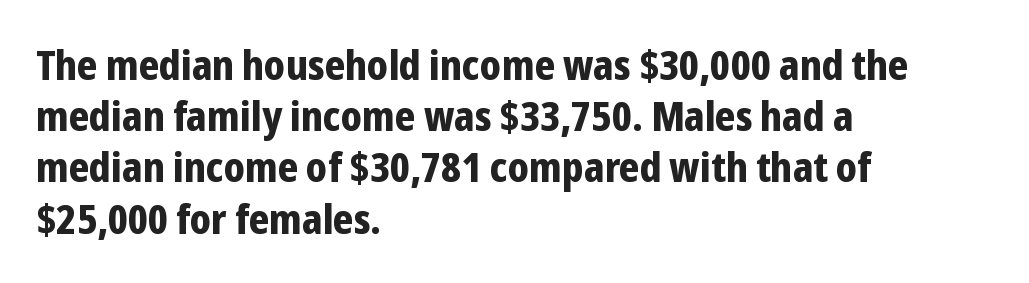
Q: Is the text bold? A: Yes.
Q: Is the text italic (slanted)? A: No, it is upright.
Q: Is the typeface a serif or a sans-serif typeface? A: Sans-serif.
Q: Is the text underlined? A: No.
Q: How is the paragraph aligned? A: Left-aligned.
Q: Is the spacing between letters normal or unusually wide? A: Normal.
Q: Is the spacing between lines tight, normal or loose? A: Normal.
Q: Width (condensed, normal, or wide)? A: Condensed.
Q: Stroke contrast? A: Low.
Q: x-height? A: Medium.
Q: Monospaced? A: No.
